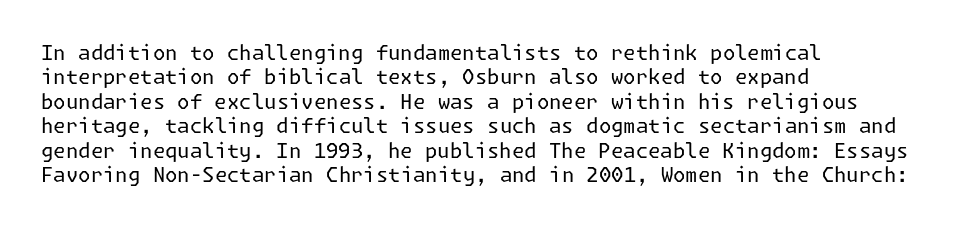
Q: Is the text bold? A: No.
Q: Is the text italic (slanted)? A: No, it is upright.
Q: Is the text underlined? A: No.
Q: How is the paragraph aligned? A: Left-aligned.
Q: Is the spacing between letters normal or unusually wide? A: Normal.
